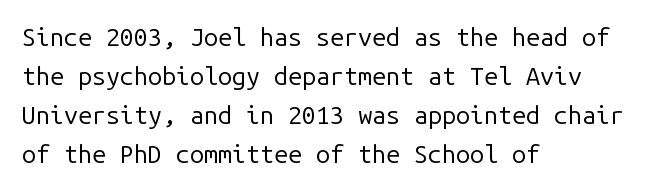
The image shows 25 px text type, upright; set left-aligned, normal line spacing (1.56x), normal letter spacing, not underlined.
